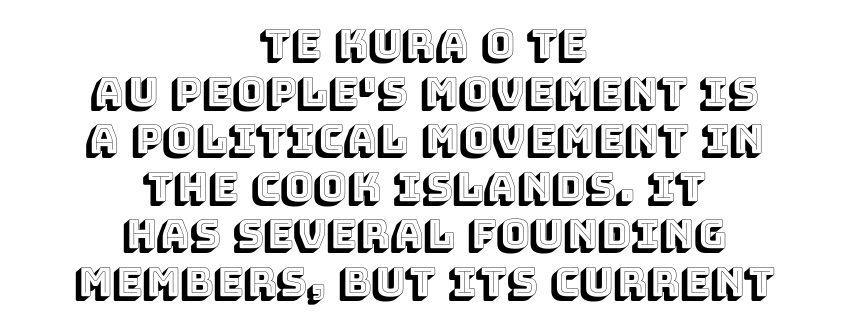
Q: Is the text italic (slanted)? A: No, it is upright.
Q: Is the text underlined? A: No.
Q: How is the paragraph aligned? A: Centered.
Q: Is the spacing between letters normal or unusually wide? A: Normal.
Q: Width (condensed, normal, or wide)? A: Normal.
Q: x-height? A: Large.
Q: Monospaced? A: No.
